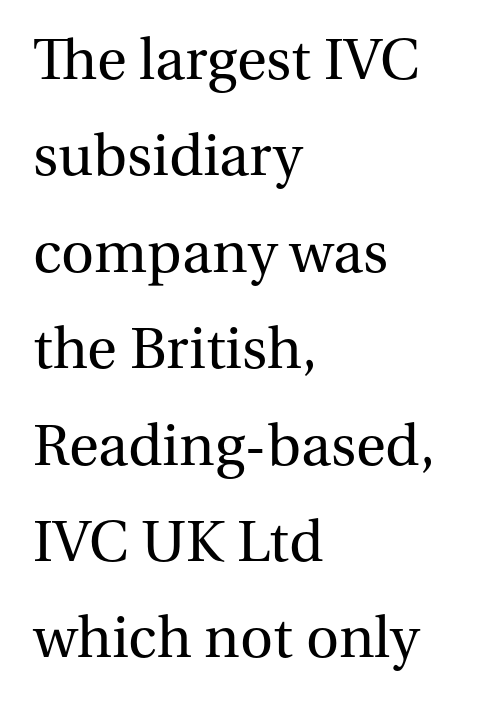
The image shows 61 px regular-weight serif type, upright; set left-aligned, normal line spacing (1.58x), normal letter spacing, not underlined; medium stroke contrast and a medium x-height.
